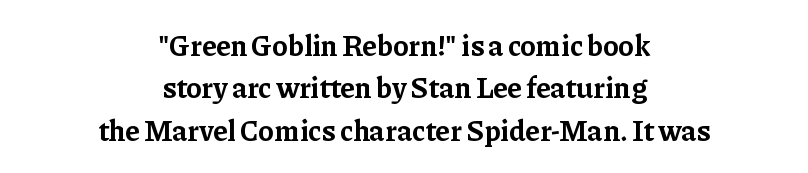
The image shows 29 px bold serif type, upright; set centered, normal line spacing (1.46x), normal letter spacing, not underlined; low stroke contrast and a medium x-height.
